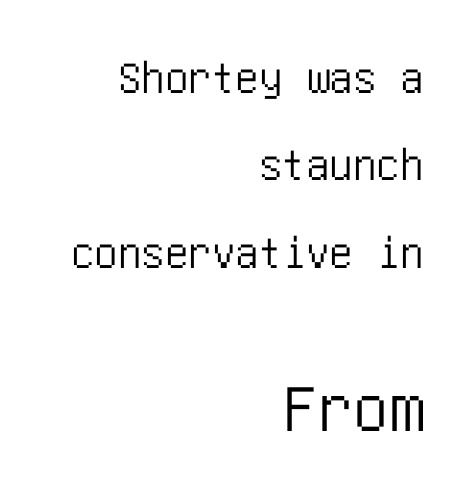
Ordinary non-slanted type is in use. There is no visible air inserted between adjacent glyphs. Check under the words: just untouched page. The text block is weighted toward the right margin, trailing off unevenly leftward. In this sample the second text group is rendered at the bigger scale. A typesetter would label this face a sans.
